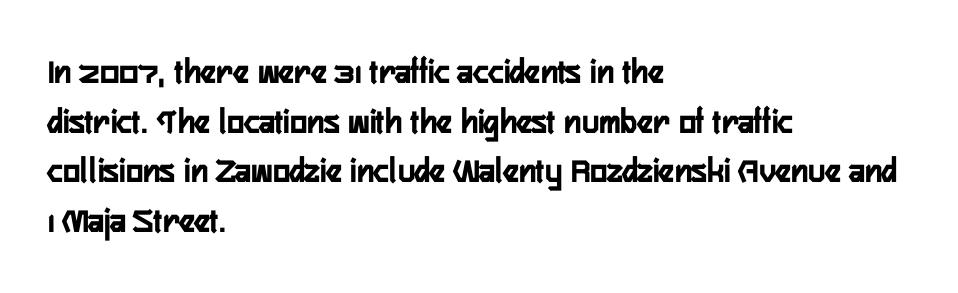
{"serif": "no", "italic": "no", "bold": "yes", "weight": "semibold", "width": "condensed", "stroke_contrast": "low", "x_height": "medium", "monospaced": "no", "underline": "no", "align": "left", "line_spacing": "normal", "line_spacing_ratio": 1.38, "letter_spacing": "normal", "letter_spacing_em": 0.0, "glyph_px": 36}
